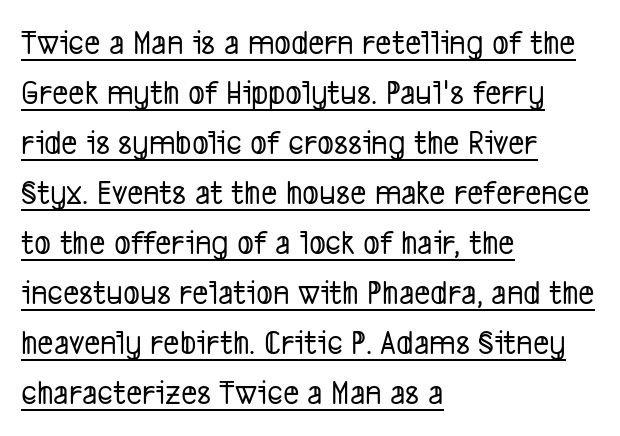
{"serif": "no", "width": "condensed", "stroke_contrast": "low", "x_height": "medium", "monospaced": "no", "underline": "yes", "align": "left", "line_spacing": "normal", "line_spacing_ratio": 1.43, "letter_spacing": "normal", "letter_spacing_em": 0.0, "glyph_px": 35}
